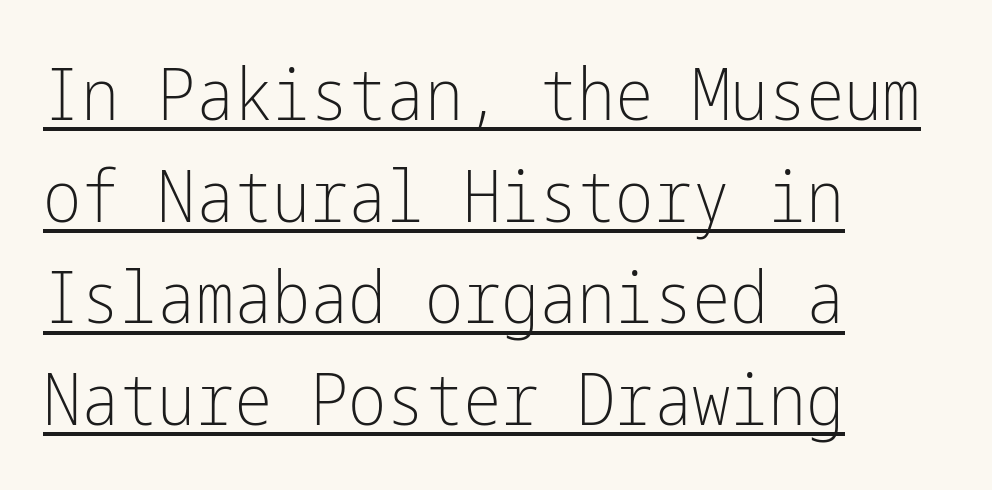
{"serif": "no", "italic": "no", "bold": "no", "weight": "light", "width": "condensed", "stroke_contrast": "low", "x_height": "medium", "underline": "yes", "align": "left", "line_spacing": "normal", "line_spacing_ratio": 1.41, "letter_spacing": "normal", "letter_spacing_em": 0.0, "glyph_px": 72}
